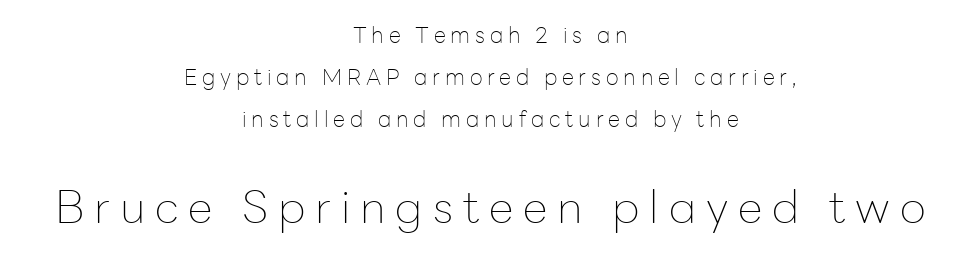
Casual observation: everything's sitting right in the middle. Think standard paragraph weight, or any step lighter than that. Are there feet on the stems? There aren't — it's a sans. Letter spacing: wide.
